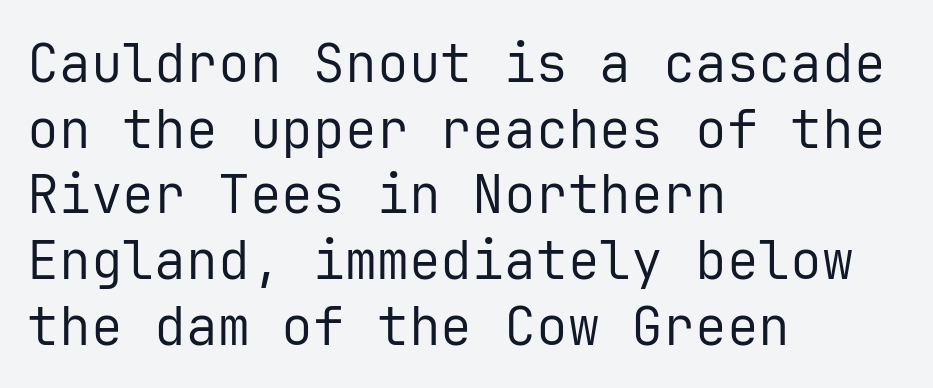
Note the uniform advance width — an 'i' takes as much space as an 'm'. A typesetter would label this face a sans. Decoration check: the copy has no underline. The font's upright variant was chosen for this text.
